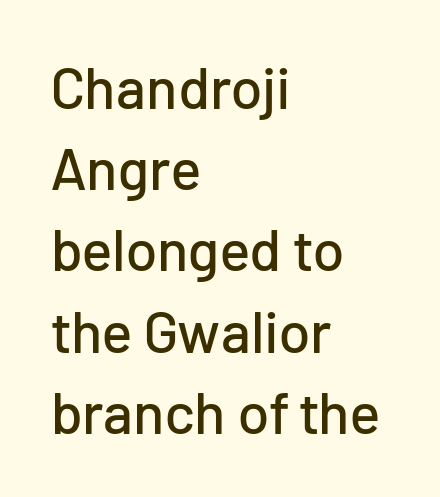
Q: Is the text italic (slanted)? A: No, it is upright.
Q: Is the typeface a serif or a sans-serif typeface? A: Sans-serif.
Q: Is the text underlined? A: No.
Q: How is the paragraph aligned? A: Left-aligned.
Q: Is the spacing between letters normal or unusually wide? A: Normal.
Q: Is the spacing between lines tight, normal or loose? A: Normal.
Q: Width (condensed, normal, or wide)? A: Normal.
Q: Stroke contrast? A: Low.
Q: x-height? A: Medium.
Q: Monospaced? A: No.
